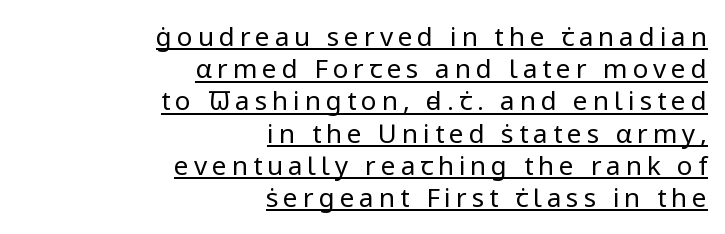
Has an underline been added? It has. The strokes are not fattened; the text isn't bold. Is the block centered? No — it sits flush against the right margin. The letters stand upright; this is a roman face.
